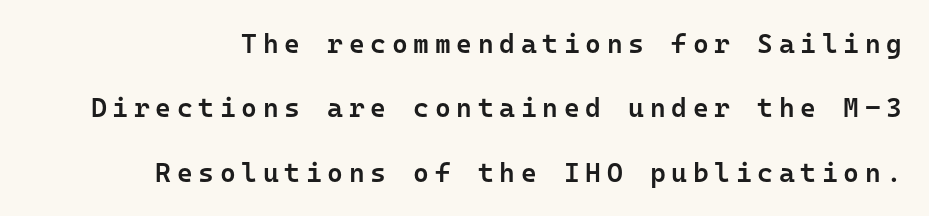
Q: Is the text bold? A: Semi-bold.
Q: Is the text italic (slanted)? A: No, it is upright.
Q: Is the text underlined? A: No.
Q: Is the spacing between letters normal or unusually wide? A: Unusually wide.
Q: Is the spacing between lines tight, normal or loose? A: Loose.
